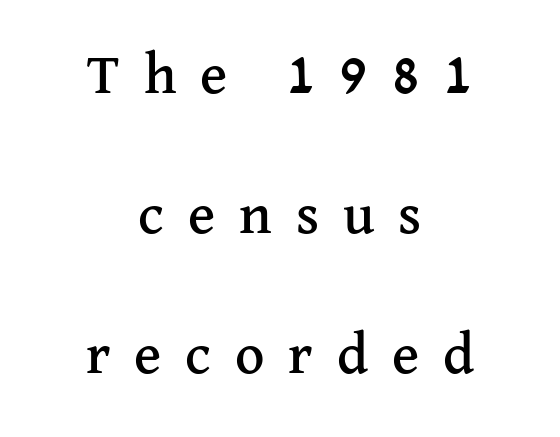
Q: Is the text italic (slanted)? A: No, it is upright.
Q: Is the typeface a serif or a sans-serif typeface? A: Serif.
Q: Is the text underlined? A: No.
Q: How is the paragraph aligned? A: Centered.
Q: Is the spacing between letters normal or unusually wide? A: Unusually wide.
Q: Is the spacing between lines tight, normal or loose? A: Loose.
Q: Width (condensed, normal, or wide)? A: Normal.
Q: Stroke contrast? A: Medium.
Q: x-height? A: Medium.
Q: Monospaced? A: No.
